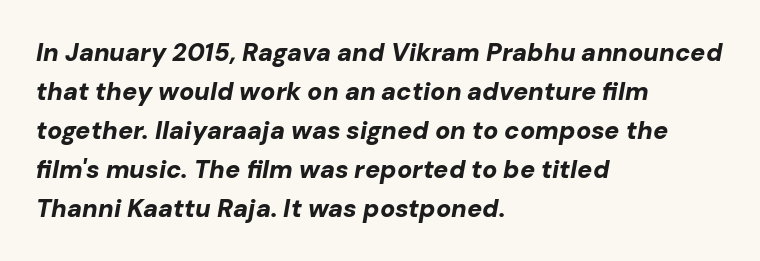
Q: Is the text bold? A: Yes.
Q: Is the text italic (slanted)? A: Yes, it leans right by about 10 degrees.
Q: Is the text underlined? A: No.
Q: How is the paragraph aligned? A: Left-aligned.
Q: Is the spacing between letters normal or unusually wide? A: Normal.
Q: Is the spacing between lines tight, normal or loose? A: Normal.
